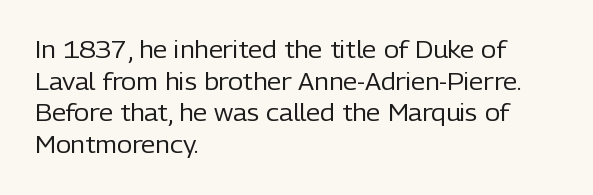
A roman cut, with each character standing at attention. Line spacing here is normal. The text block is weighted toward the left margin, trailing off unevenly rightward. Lines of text with bare space underneath. Nothing unusual about the tracking: characters are spaced as the font intends. A quiet, ordinary-to-light weight characterises the typeface.
